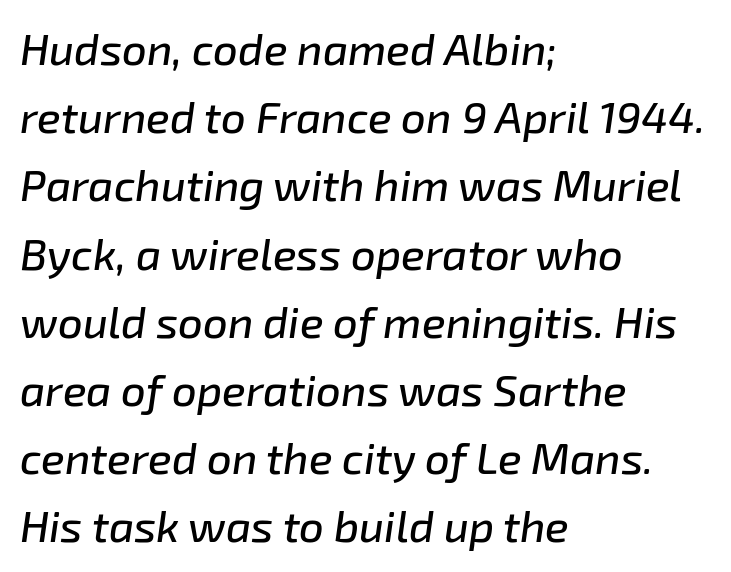
Nothing unusual about the tracking: characters are spaced as the font intends. Baseline-to-baseline distance is the conventional proportion of letter height. Characters are canted at an angle relative to the baseline's perpendicular. This sample has the flowing, uneven cadence of proportional lettering.
